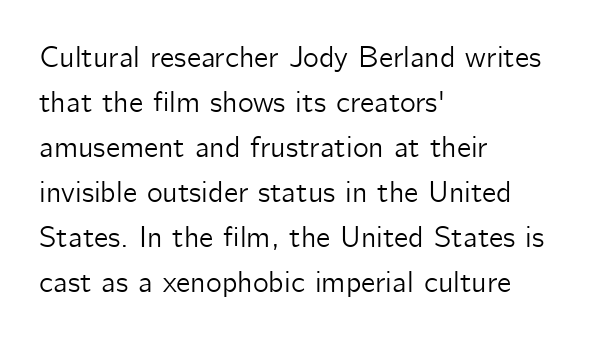
{"serif": "no", "italic": "no", "width": "normal", "stroke_contrast": "low", "x_height": "medium", "monospaced": "no", "underline": "no", "align": "left", "line_spacing": "normal", "line_spacing_ratio": 1.5, "letter_spacing": "normal", "letter_spacing_em": 0.0, "glyph_px": 30}
